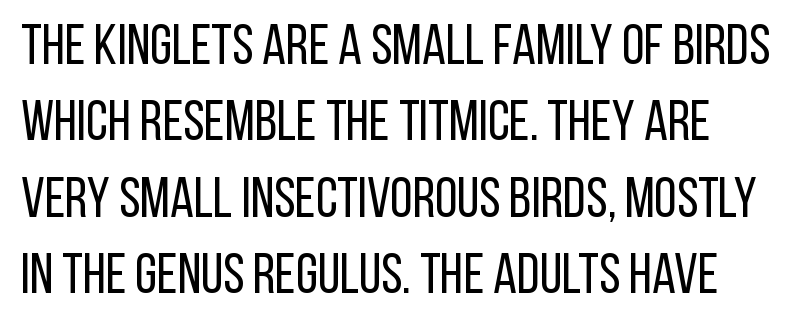
If you drew a ruler down the left edge, every line would touch it. A typesetter would call this proportional, since set widths differ per character. The letterforms sit shoulder to shoulder at normal distance. Italic? Not at all — the glyphs are vertical. The leading is moderate, giving the passage an even texture. Type without underlining.
